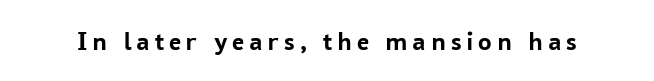
The lettering holds an erect, upright posture throughout. Check the space under the baseline: it is left empty. Does the weight exceed regular? Yes, all the way to bold.
